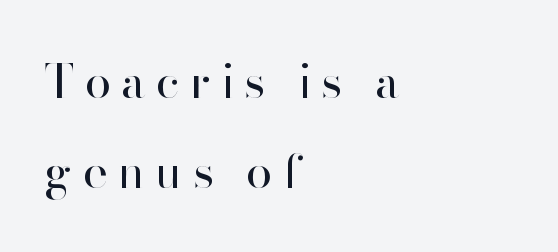
{"serif": "no", "italic": "no", "bold": "no", "weight": "regular", "width": "normal", "stroke_contrast": "high", "x_height": "small", "monospaced": "no", "underline": "no", "align": "left", "line_spacing": "loose", "line_spacing_ratio": 1.91, "letter_spacing": "wide", "letter_spacing_em": 0.22, "glyph_px": 47}
